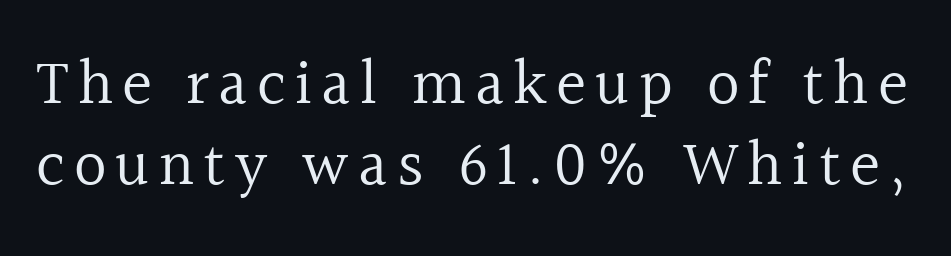
{"serif": "yes", "italic": "no", "bold": "no", "weight": "regular", "width": "normal", "x_height": "medium", "monospaced": "no", "underline": "no", "line_spacing": "normal", "line_spacing_ratio": 1.27, "glyph_px": 64}
